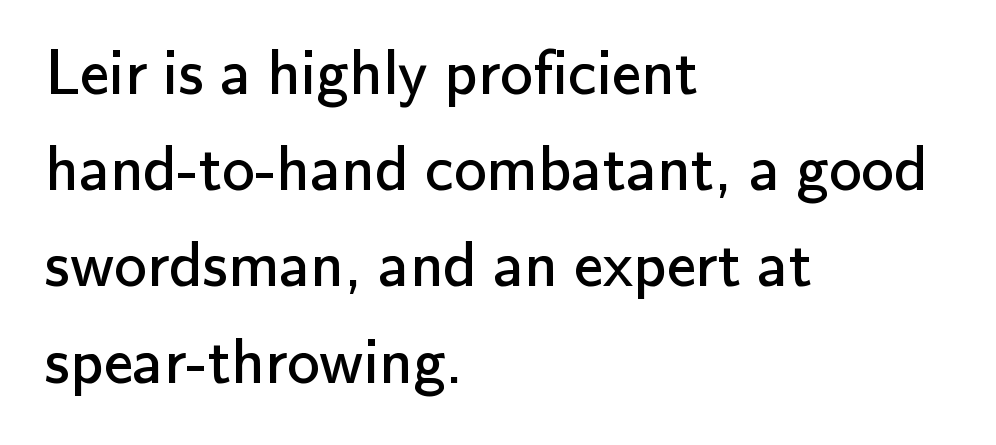
Q: Is the text bold? A: No.
Q: Is the text italic (slanted)? A: No, it is upright.
Q: Is the typeface a serif or a sans-serif typeface? A: Sans-serif.
Q: Is the text underlined? A: No.
Q: How is the paragraph aligned? A: Left-aligned.
Q: Is the spacing between letters normal or unusually wide? A: Normal.
Q: Is the spacing between lines tight, normal or loose? A: Normal.
Q: Width (condensed, normal, or wide)? A: Normal.
Q: Stroke contrast? A: Low.
Q: x-height? A: Small.
Q: Monospaced? A: No.
